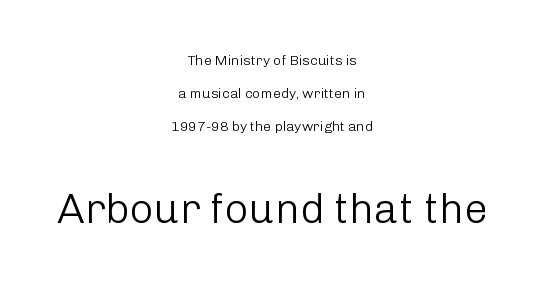
Every character sits straight up, as roman type does. The characters display no serif detailing; their extremities are plain. The letterforms sit shoulder to shoulder at normal distance. Proportional: the letters do not fall into vertical columns. Summary of vertical rhythm: relaxed, with wide interline spacing.
